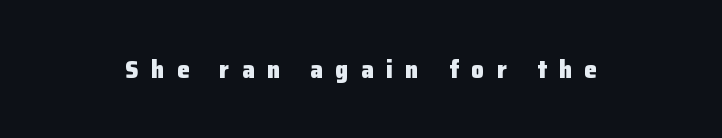
The image shows 25 px bold type, upright; set unusually wide letter spacing (+0.5 em), not underlined.
